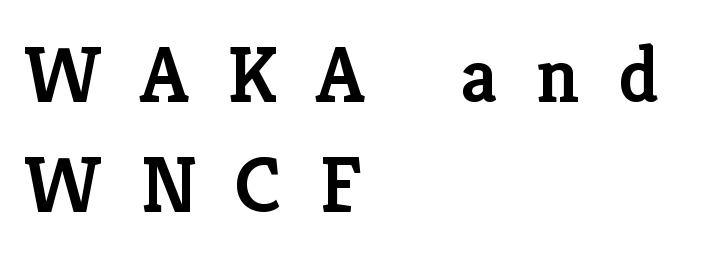
The face used here is proportionally spaced, like ordinary book or web type. The designer went with a serif here, giving each stem small feet. No word sits above an underline. A typesetter would call this heavily tracked-out type. Each glyph is drawn with semibold strokes, heavier than normal yet not fully bold. The text block is weighted toward the left margin, trailing off unevenly rightward.
